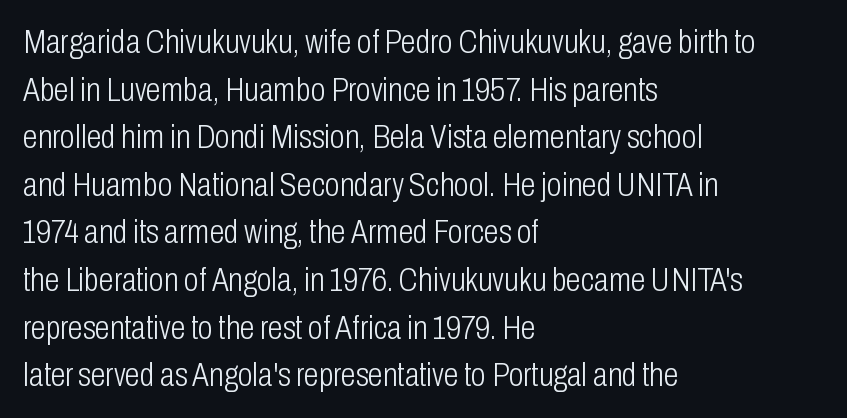
Q: Is the text bold? A: No.
Q: Is the text italic (slanted)? A: No, it is upright.
Q: Is the typeface a serif or a sans-serif typeface? A: Sans-serif.
Q: Is the text underlined? A: No.
Q: How is the paragraph aligned? A: Left-aligned.
Q: Is the spacing between letters normal or unusually wide? A: Normal.
Q: Is the spacing between lines tight, normal or loose? A: Normal.
Q: Width (condensed, normal, or wide)? A: Condensed.
Q: Stroke contrast? A: Low.
Q: x-height? A: Medium.
Q: Monospaced? A: No.
